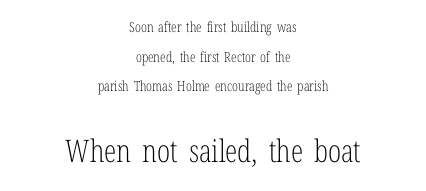
The glyphs are unaccompanied by any horizontal stroke below them. Does the lettering tilt? It doesn't — this is upright. Teacher's note: observe the equal gaps on both sides — that is centered alignment. Here the designer chose a conventional face with non-uniform glyph widths. Default kerning and tracking; the words read as compact shapes. The line-height multiplier appears high, well above default.
